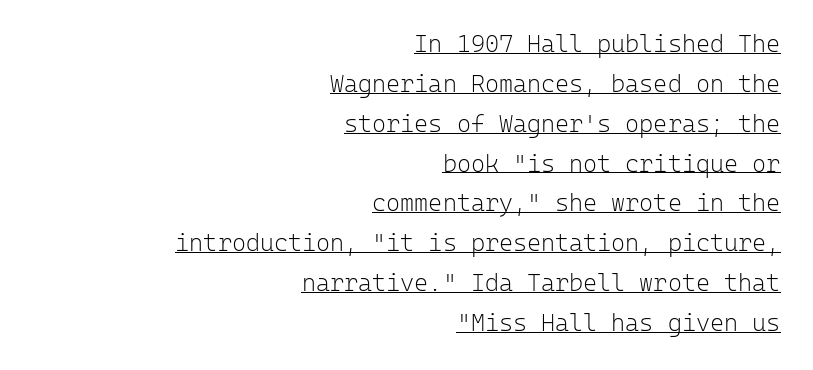
Letter spacing: default. On a weight scale, this lands at 450 or below. A baseline rule has been typeset under these characters. If you measured baseline to baseline, you'd find a middling distance. Right-aligned paragraph, ragged on the left. Italic: no, the glyphs are upright roman.
